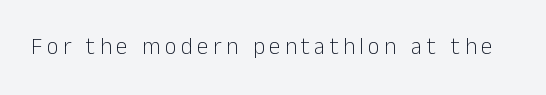
{"italic": "no", "bold": "no", "underline": "no", "glyph_px": 23}
